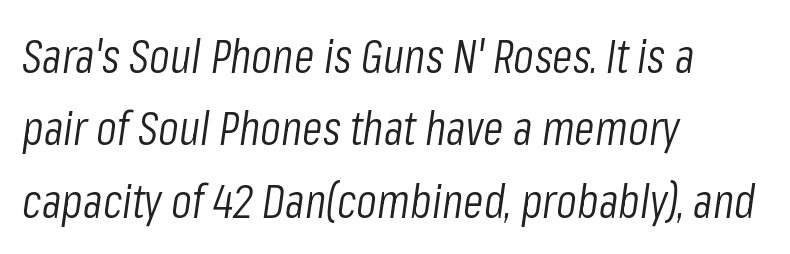
Nothing unusual about the tracking: characters are spaced as the font intends. How would I describe the line gaps? Plain and ordinary. Teacher's note: observe the even left margin — that is flush-left alignment. Type without underlining.
